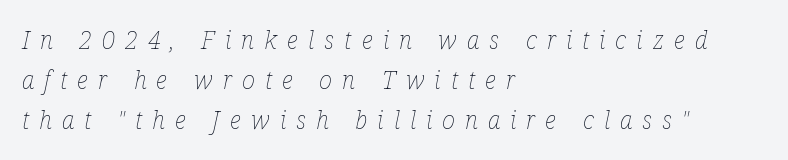
Is the letter spacing exaggerated? Yes — the characters are pushed far apart. The rows are spaced the way most documents space them. The rendering anchors every line to the left-hand side. Check under the words: just untouched page.
